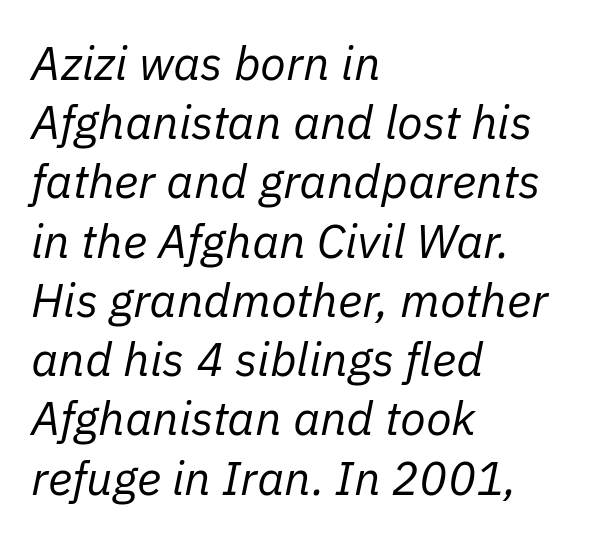
{"italic": "yes", "lean": "right", "slant_degrees": 11, "bold": "no", "weight": "regular", "width": "normal", "stroke_contrast": "low", "x_height": "medium", "monospaced": "no", "underline": "no", "align": "left", "line_spacing": "normal", "line_spacing_ratio": 1.26, "letter_spacing": "normal", "letter_spacing_em": 0.0, "glyph_px": 47}
